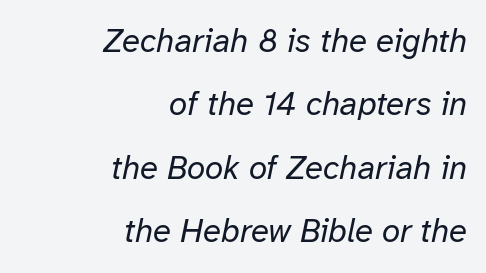
Looking at the ascenders, they clearly lean. The passage shown is typed in a proportional face where columns would drift. The typeface has the unassuming heft of standard copy or less. Alignment: flush right.
